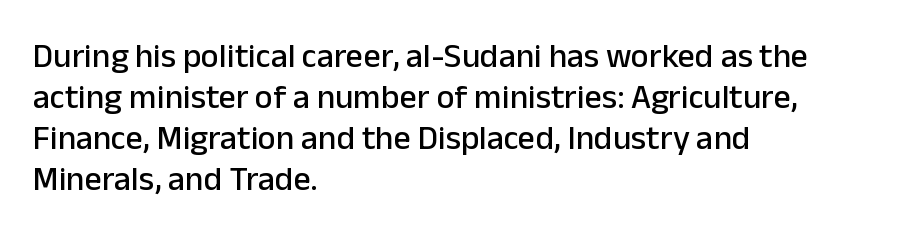
The image shows 34 px sans-serif type, upright; set left-aligned, line spacing 1.21x, normal letter spacing, not underlined; low stroke contrast and a medium x-height.
